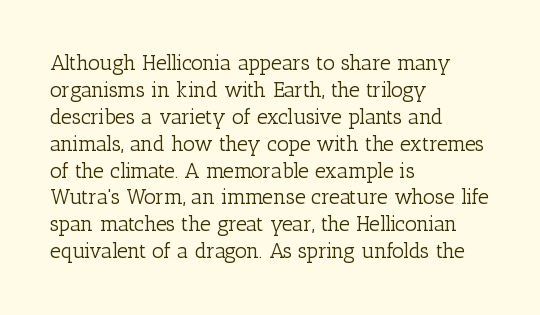
Q: Is the text bold? A: No.
Q: Is the text italic (slanted)? A: No, it is upright.
Q: Is the text underlined? A: No.
Q: How is the paragraph aligned? A: Left-aligned.
Q: Is the spacing between letters normal or unusually wide? A: Normal.
Q: Is the spacing between lines tight, normal or loose? A: Normal.
